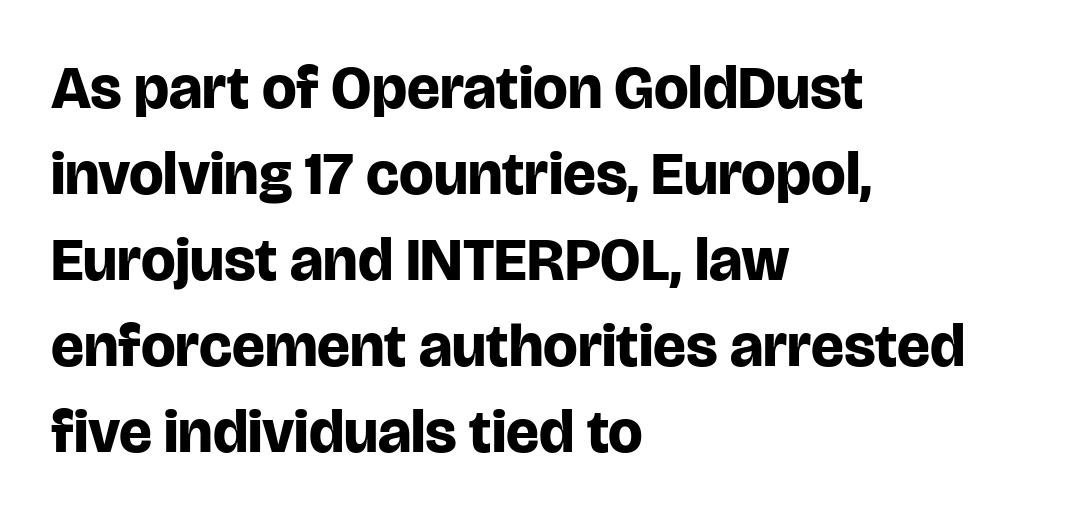
The image shows 61 px bold sans-serif type, upright; set left-aligned, normal line spacing (1.41x), normal letter spacing, not underlined; low stroke contrast and a large x-height.
